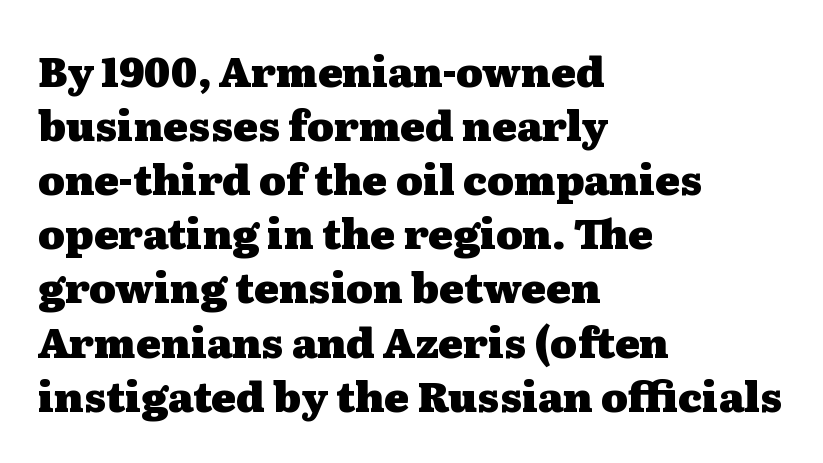
Q: Is the text bold? A: Yes.
Q: Is the text italic (slanted)? A: No, it is upright.
Q: Is the typeface a serif or a sans-serif typeface? A: Serif.
Q: Is the text underlined? A: No.
Q: How is the paragraph aligned? A: Left-aligned.
Q: Is the spacing between letters normal or unusually wide? A: Normal.
Q: Is the spacing between lines tight, normal or loose? A: Normal.
Q: Width (condensed, normal, or wide)? A: Wide.
Q: Stroke contrast? A: Medium.
Q: x-height? A: Medium.
Q: Monospaced? A: No.
